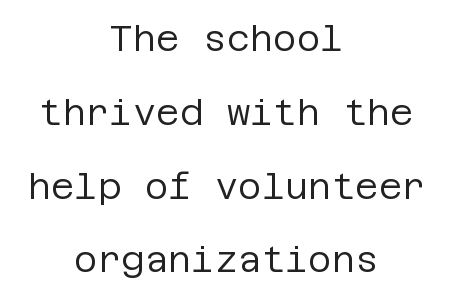
The image shows 36 px regular-weight sans-serif type, upright; set centered, loose line spacing (2.05x), normal letter spacing, not underlined; low stroke contrast and a large x-height.
